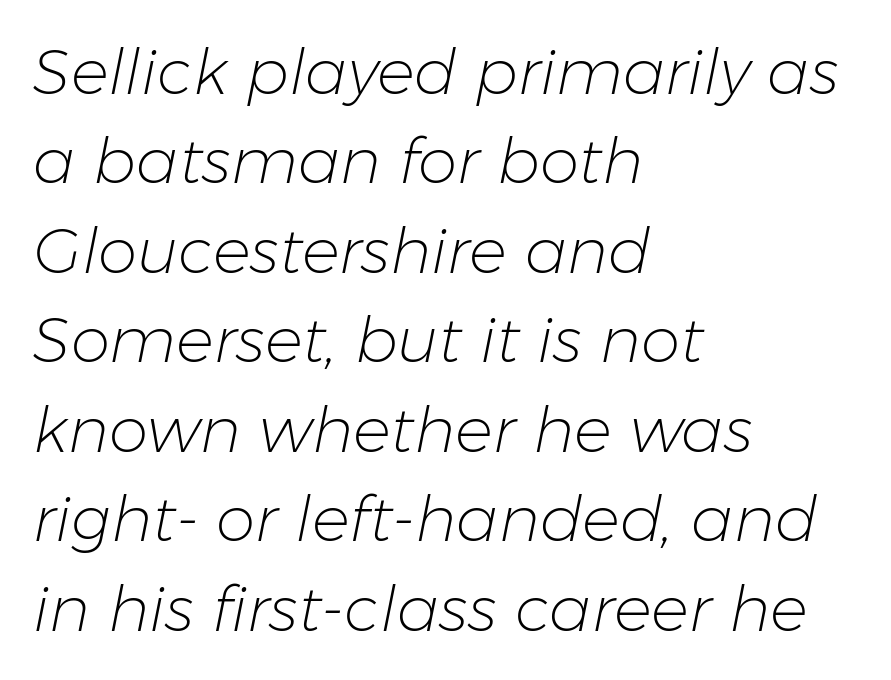
Q: Is the text bold? A: No.
Q: Is the text italic (slanted)? A: Yes, it leans right by about 11 degrees.
Q: Is the text underlined? A: No.
Q: How is the paragraph aligned? A: Left-aligned.
Q: Is the spacing between letters normal or unusually wide? A: Normal.
Q: Is the spacing between lines tight, normal or loose? A: Normal.
Q: Width (condensed, normal, or wide)? A: Normal.
Q: Stroke contrast? A: Low.
Q: x-height? A: Medium.
Q: Monospaced? A: No.
